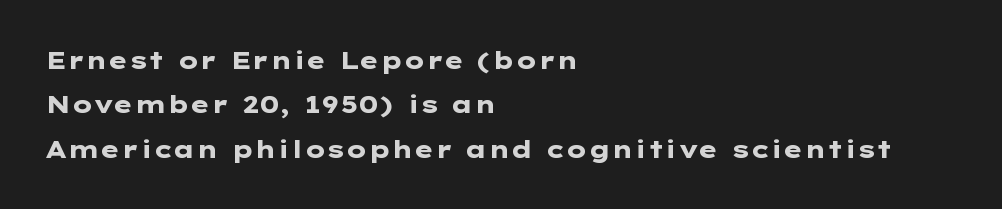
{"italic": "no", "bold": "yes", "underline": "no", "align": "left", "line_spacing_ratio": 1.85, "letter_spacing": "normal", "letter_spacing_em": 0.0, "glyph_px": 24}
